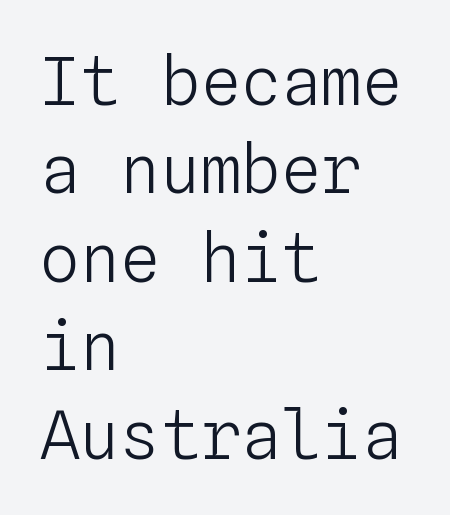
Q: Is the text bold? A: No.
Q: Is the text italic (slanted)? A: No, it is upright.
Q: Is the text underlined? A: No.
Q: How is the paragraph aligned? A: Left-aligned.
Q: Is the spacing between letters normal or unusually wide? A: Normal.
Q: Is the spacing between lines tight, normal or loose? A: Normal.
Q: Width (condensed, normal, or wide)? A: Normal.
Q: Stroke contrast? A: Low.
Q: x-height? A: Medium.
Q: Monospaced? A: Yes.
